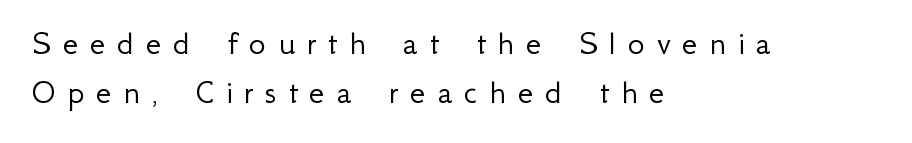
No word sits above an underline. A roman cut, with each character standing at attention. The letters advance in unequal steps, a hallmark of proportional type. Stems here are at most as thick as an everyday book face. The tracking reads as deliberately expanded to a designer's eye.
